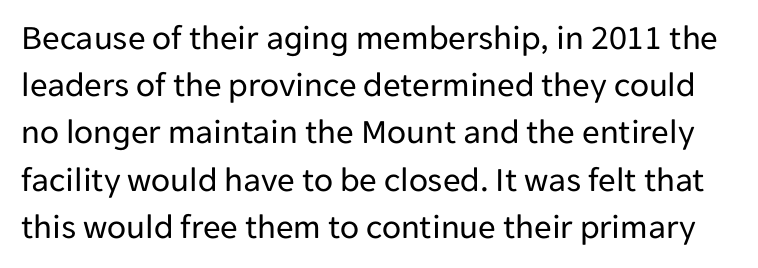
{"serif": "no", "italic": "no", "bold": "no", "weight": "regular", "width": "normal", "stroke_contrast": "low", "x_height": "medium", "monospaced": "no", "underline": "no", "line_spacing": "normal", "line_spacing_ratio": 1.35, "letter_spacing": "normal", "letter_spacing_em": 0.0, "glyph_px": 35}
